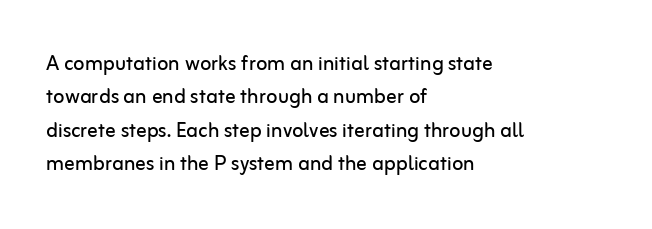
{"italic": "no", "bold": "no", "underline": "no", "align": "left", "line_spacing": "normal", "line_spacing_ratio": 1.28, "letter_spacing": "normal", "letter_spacing_em": 0.0, "glyph_px": 26}
